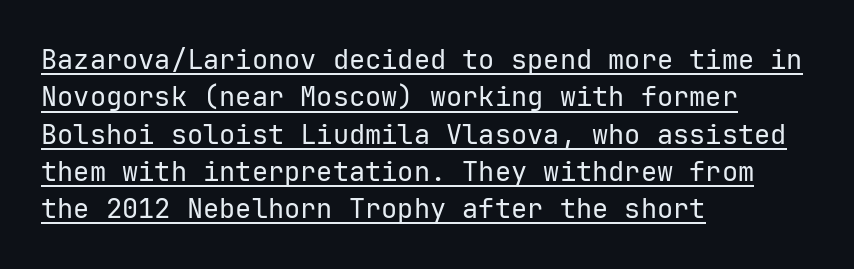
{"italic": "no", "bold": "no", "underline": "yes", "align": "left", "line_spacing": "normal", "line_spacing_ratio": 1.38, "letter_spacing": "normal", "letter_spacing_em": 0.0, "glyph_px": 27}
